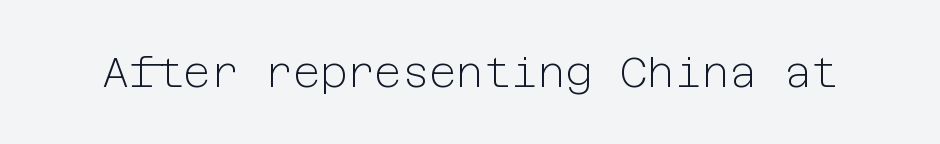
The image shows 42 px light sans-serif type, upright; set normal letter spacing, not underlined; low stroke contrast and a medium x-height.
